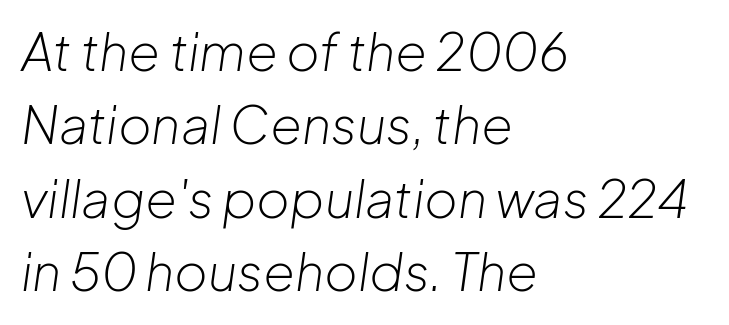
Q: Is the text bold? A: No.
Q: Is the text italic (slanted)? A: Yes, it leans right by about 8 degrees.
Q: Is the text underlined? A: No.
Q: How is the paragraph aligned? A: Left-aligned.
Q: Is the spacing between letters normal or unusually wide? A: Normal.
Q: Is the spacing between lines tight, normal or loose? A: Normal.
Q: Width (condensed, normal, or wide)? A: Normal.
Q: Stroke contrast? A: Low.
Q: x-height? A: Medium.
Q: Monospaced? A: No.
